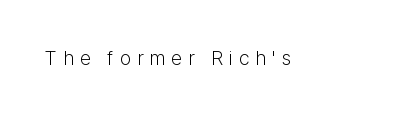
The image shows 20 px text type, upright; set unusually wide letter spacing (+0.3 em), not underlined.
